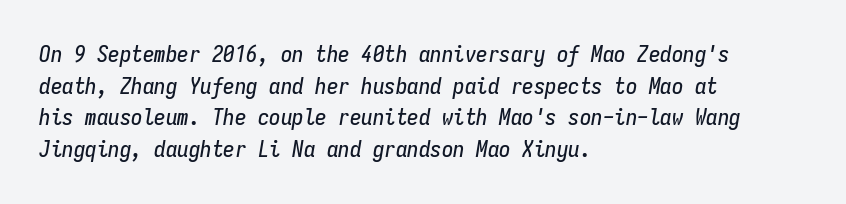
Q: Is the text italic (slanted)? A: Yes, it leans right by about 9 degrees.
Q: Is the text underlined? A: No.
Q: How is the paragraph aligned? A: Left-aligned.
Q: Is the spacing between letters normal or unusually wide? A: Normal.
Q: Is the spacing between lines tight, normal or loose? A: Normal.
